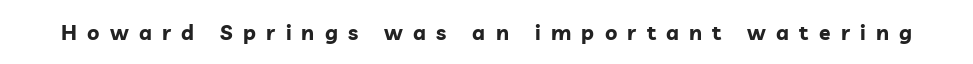
The image shows 21 px bold type, upright; set unusually wide letter spacing (+0.49 em), not underlined.
